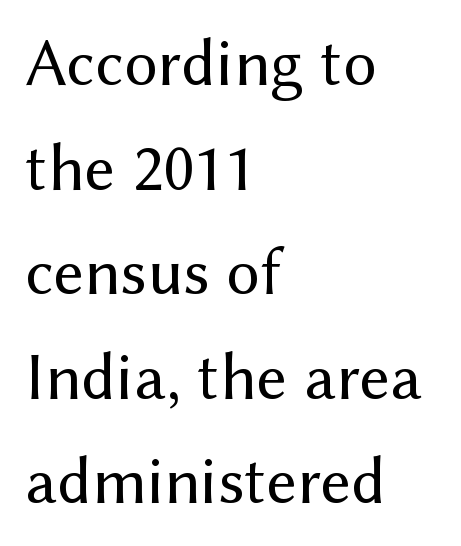
{"serif": "no", "italic": "no", "bold": "no", "weight": "regular", "width": "normal", "stroke_contrast": "medium", "x_height": "medium", "monospaced": "no", "underline": "no", "align": "left", "line_spacing": "normal", "line_spacing_ratio": 1.56, "letter_spacing": "normal", "letter_spacing_em": 0.0, "glyph_px": 67}
